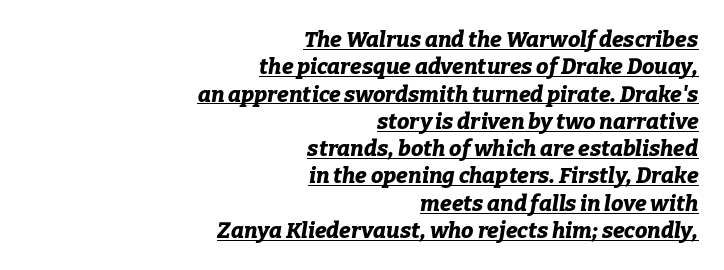
Nobody touched the tracking dial on this one. Emphasis-style slanted type is in use. Casual observation: everything's shoved over to the right. Underline: present. Every letter is thick-stroked: bold, no question.
